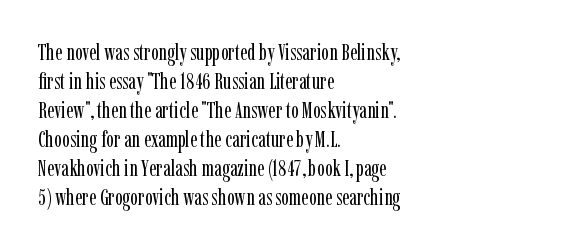
Q: Is the text bold? A: No.
Q: Is the text italic (slanted)? A: No, it is upright.
Q: Is the text underlined? A: No.
Q: How is the paragraph aligned? A: Left-aligned.
Q: Is the spacing between letters normal or unusually wide? A: Normal.
Q: Is the spacing between lines tight, normal or loose? A: Normal.
